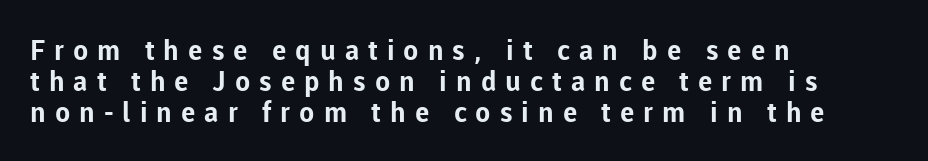
Q: Is the text bold? A: Yes.
Q: Is the text italic (slanted)? A: No, it is upright.
Q: Is the typeface a serif or a sans-serif typeface? A: Sans-serif.
Q: Is the text underlined? A: No.
Q: How is the paragraph aligned? A: Left-aligned.
Q: Is the spacing between letters normal or unusually wide? A: Unusually wide.
Q: Is the spacing between lines tight, normal or loose? A: Tight.
Q: Width (condensed, normal, or wide)? A: Normal.
Q: Stroke contrast? A: Low.
Q: x-height? A: Medium.
Q: Monospaced? A: No.
